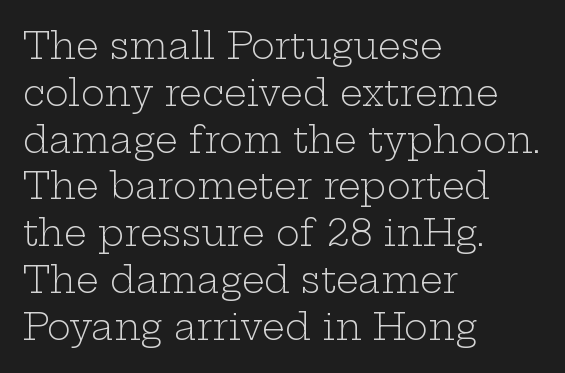
{"serif": "yes", "italic": "no", "bold": "no", "weight": "light", "width": "wide", "stroke_contrast": "low", "x_height": "medium", "monospaced": "no", "underline": "no", "align": "left", "line_spacing": "normal", "line_spacing_ratio": 1.3, "letter_spacing": "normal", "letter_spacing_em": 0.0, "glyph_px": 36}
